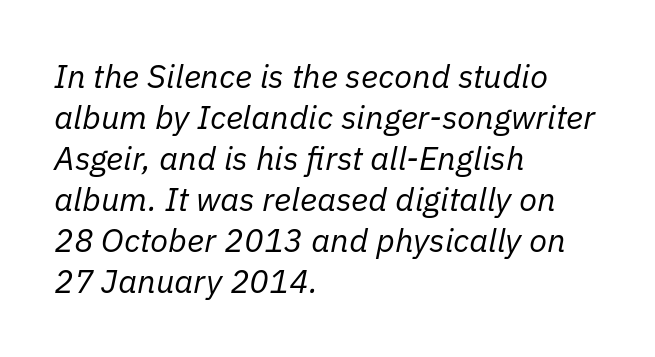
Q: Is the text bold? A: No.
Q: Is the text italic (slanted)? A: Yes, it leans right by about 11 degrees.
Q: Is the text underlined? A: No.
Q: How is the paragraph aligned? A: Left-aligned.
Q: Is the spacing between letters normal or unusually wide? A: Normal.
Q: Width (condensed, normal, or wide)? A: Normal.
Q: Stroke contrast? A: Low.
Q: x-height? A: Medium.
Q: Monospaced? A: No.
